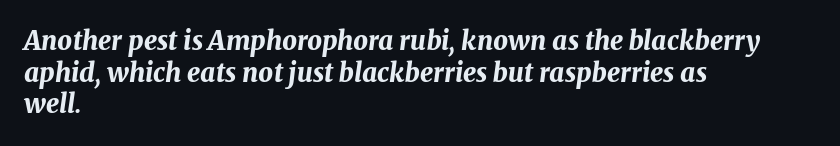
Compared with a centered layout, this one pins lines to the left instead. Tracking value appears to be zero — textbook default spacing. You can tell it's italic because the verticals aren't actually vertical. The string is rendered with underlining switched off.
